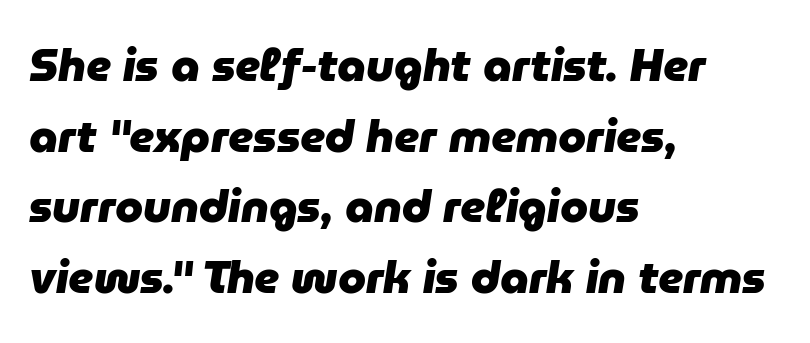
Q: Is the text bold? A: Yes.
Q: Is the text italic (slanted)? A: Yes, it leans right by about 9 degrees.
Q: Is the text underlined? A: No.
Q: How is the paragraph aligned? A: Left-aligned.
Q: Is the spacing between letters normal or unusually wide? A: Normal.
Q: Is the spacing between lines tight, normal or loose? A: Normal.
Q: Width (condensed, normal, or wide)? A: Normal.
Q: Stroke contrast? A: Low.
Q: x-height? A: Medium.
Q: Monospaced? A: No.
